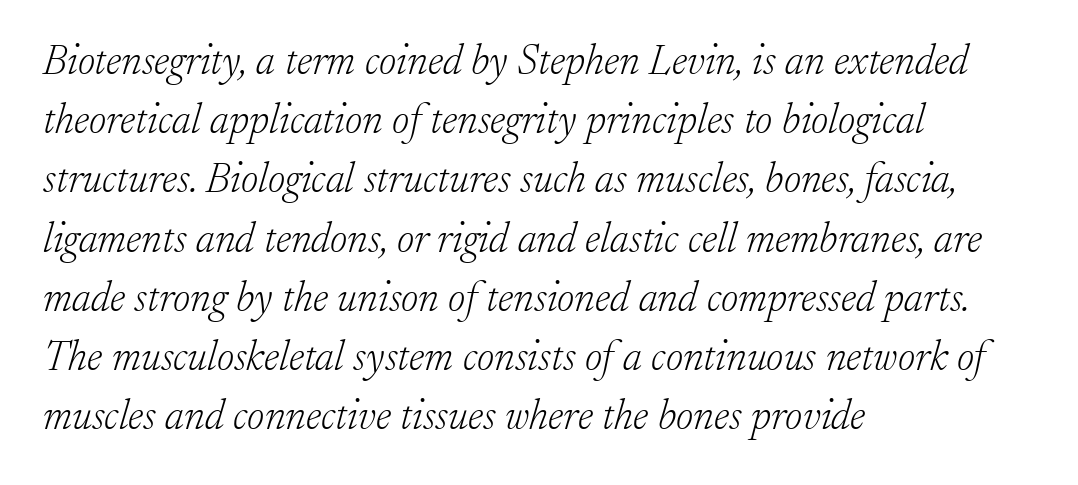
Q: Is the text bold? A: No.
Q: Is the text italic (slanted)? A: Yes, it leans right by about 17 degrees.
Q: Is the typeface a serif or a sans-serif typeface? A: Serif.
Q: Is the text underlined? A: No.
Q: How is the paragraph aligned? A: Left-aligned.
Q: Is the spacing between letters normal or unusually wide? A: Normal.
Q: Is the spacing between lines tight, normal or loose? A: Normal.
Q: Width (condensed, normal, or wide)? A: Normal.
Q: Stroke contrast? A: Low.
Q: x-height? A: Small.
Q: Monospaced? A: No.
